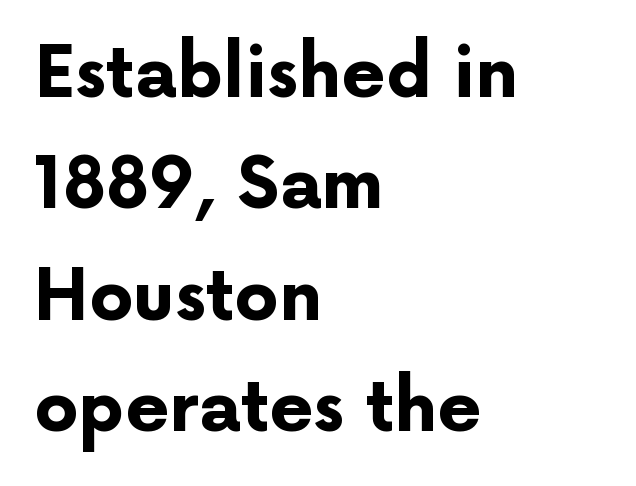
Q: Is the text bold? A: Yes.
Q: Is the text italic (slanted)? A: No, it is upright.
Q: Is the typeface a serif or a sans-serif typeface? A: Sans-serif.
Q: Is the text underlined? A: No.
Q: How is the paragraph aligned? A: Left-aligned.
Q: Is the spacing between letters normal or unusually wide? A: Normal.
Q: Is the spacing between lines tight, normal or loose? A: Normal.
Q: Width (condensed, normal, or wide)? A: Normal.
Q: Stroke contrast? A: Low.
Q: x-height? A: Medium.
Q: Monospaced? A: No.
